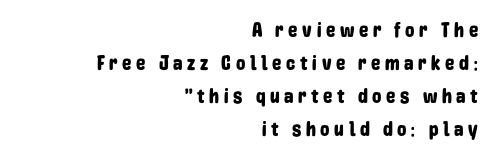
{"italic": "no", "underline": "no", "align": "right", "line_spacing": "normal", "line_spacing_ratio": 1.57, "letter_spacing": "wide", "letter_spacing_em": 0.22, "glyph_px": 21}
